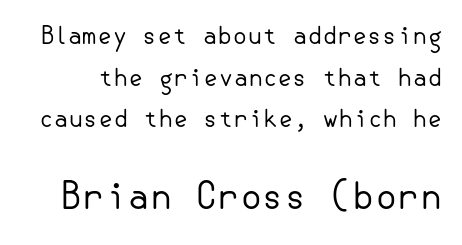
{"serif": "no", "italic": "no", "bold": "no", "weight": "regular", "width": "normal", "stroke_contrast": "low", "x_height": "small", "underline": "no", "line_spacing_ratio": 1.73, "letter_spacing": "normal", "letter_spacing_em": 0.0, "larger_block": "second", "size_ratio": 1.5, "glyph_px": 36}
